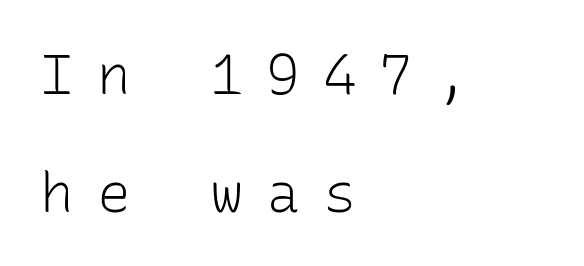
No letter is thick-stroked: the sample isn't bold. Look at the bottom of the vertical strokes: they stop flat, with no serifs. The tracking jumps out immediately: characters are airy and widely separated. Underlining? Definitely not there. Do the characters align in a grid? Yes, the font is monospaced. The passage is arranged the way most books set body copy — flush left.
